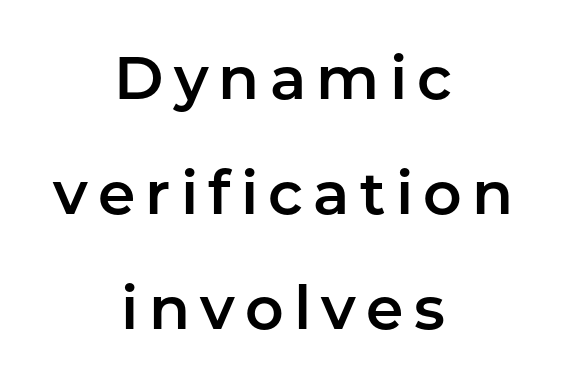
Q: Is the text italic (slanted)? A: No, it is upright.
Q: Is the typeface a serif or a sans-serif typeface? A: Sans-serif.
Q: Is the text underlined? A: No.
Q: How is the paragraph aligned? A: Centered.
Q: Is the spacing between lines tight, normal or loose? A: Loose.
Q: Width (condensed, normal, or wide)? A: Normal.
Q: Stroke contrast? A: Low.
Q: x-height? A: Medium.
Q: Monospaced? A: No.
